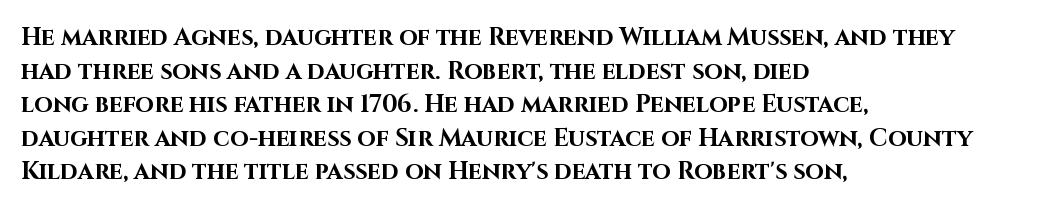
Q: Is the text bold? A: Yes.
Q: Is the text italic (slanted)? A: No, it is upright.
Q: Is the text underlined? A: No.
Q: How is the paragraph aligned? A: Left-aligned.
Q: Is the spacing between letters normal or unusually wide? A: Normal.
Q: Is the spacing between lines tight, normal or loose? A: Normal.
